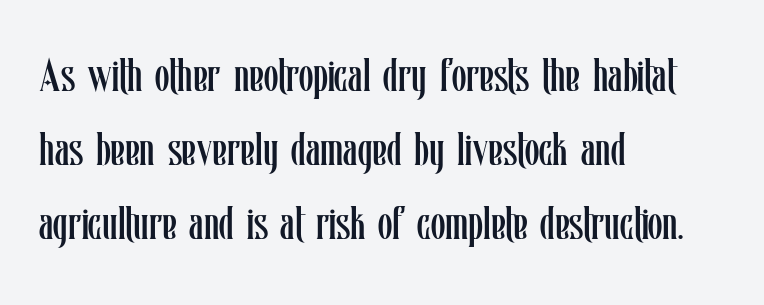
{"italic": "no", "bold": "no", "weight": "regular", "width": "condensed", "stroke_contrast": "low", "x_height": "medium", "monospaced": "no", "underline": "no", "align": "left", "line_spacing": "normal", "line_spacing_ratio": 1.57, "letter_spacing": "normal", "letter_spacing_em": 0.0, "glyph_px": 47}
